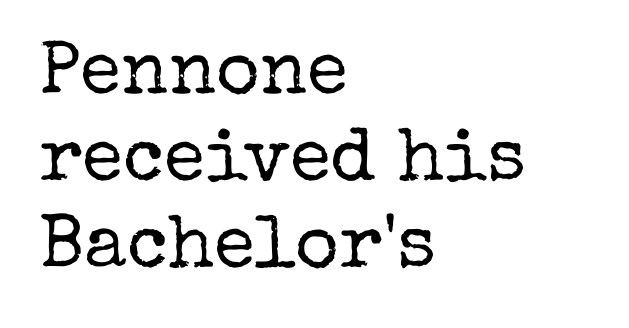
The image shows 75 px regular-weight serif type, upright; set left-aligned, line spacing 1.16x, normal letter spacing, not underlined; low stroke contrast and a medium x-height.
